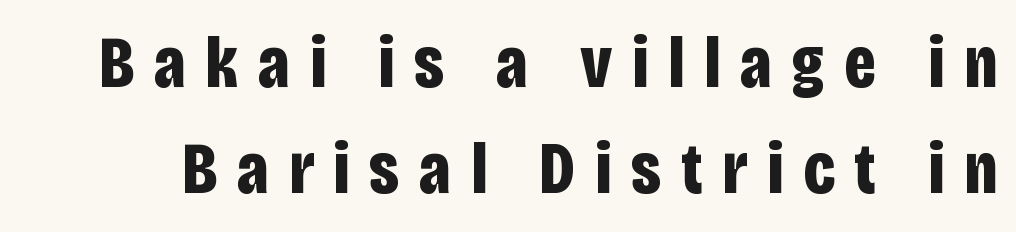
Q: Is the text bold? A: Yes.
Q: Is the text italic (slanted)? A: No, it is upright.
Q: Is the typeface a serif or a sans-serif typeface? A: Sans-serif.
Q: Is the text underlined? A: No.
Q: Is the spacing between letters normal or unusually wide? A: Unusually wide.
Q: Is the spacing between lines tight, normal or loose? A: Normal.
Q: Width (condensed, normal, or wide)? A: Condensed.
Q: Stroke contrast? A: Low.
Q: x-height? A: Large.
Q: Monospaced? A: No.
